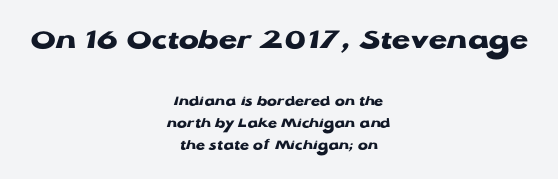
The image shows 30 px heavy, wide sans-serif type, upright; set centered, normal line spacing (1.47x), normal letter spacing, not underlined; the first (top) block is 2.0x larger; low stroke contrast and a medium x-height.
